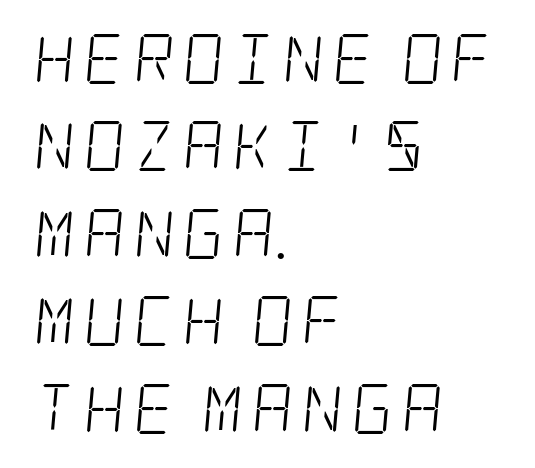
{"serif": "yes", "bold": "no", "weight": "light", "width": "condensed", "stroke_contrast": "low", "x_height": "large", "underline": "no", "align": "left", "line_spacing_ratio": 1.75, "glyph_px": 50}
